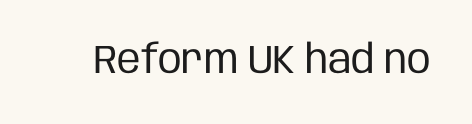
Q: Is the text bold? A: No.
Q: Is the text italic (slanted)? A: No, it is upright.
Q: Is the typeface a serif or a sans-serif typeface? A: Sans-serif.
Q: Is the text underlined? A: No.
Q: Is the spacing between letters normal or unusually wide? A: Normal.
Q: Width (condensed, normal, or wide)? A: Condensed.
Q: Stroke contrast? A: Low.
Q: x-height? A: Large.
Q: Monospaced? A: No.
